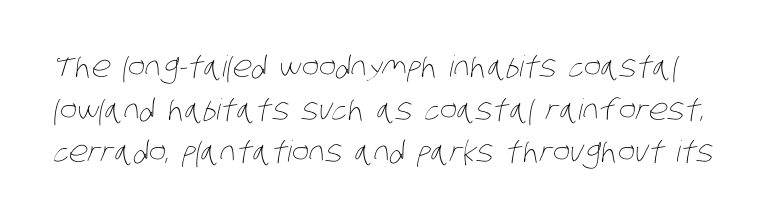
Q: Is the text bold? A: No.
Q: Is the text underlined? A: No.
Q: Is the spacing between letters normal or unusually wide? A: Normal.
Q: Is the spacing between lines tight, normal or loose? A: Normal.
Q: Width (condensed, normal, or wide)? A: Condensed.
Q: Stroke contrast? A: Low.
Q: x-height? A: Large.
Q: Monospaced? A: No.
